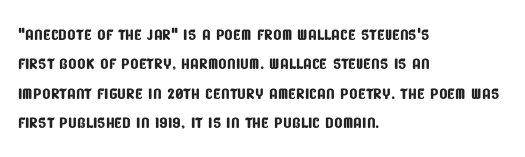
Q: Is the text underlined? A: No.
Q: How is the paragraph aligned? A: Left-aligned.
Q: Is the spacing between letters normal or unusually wide? A: Normal.
Q: Is the spacing between lines tight, normal or loose? A: Normal.
